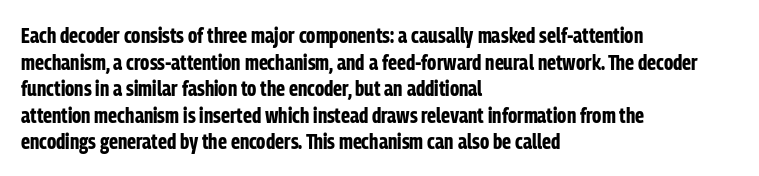
The image shows 22 px bold type, upright; set left-aligned, line spacing 1.21x, normal letter spacing, not underlined.
